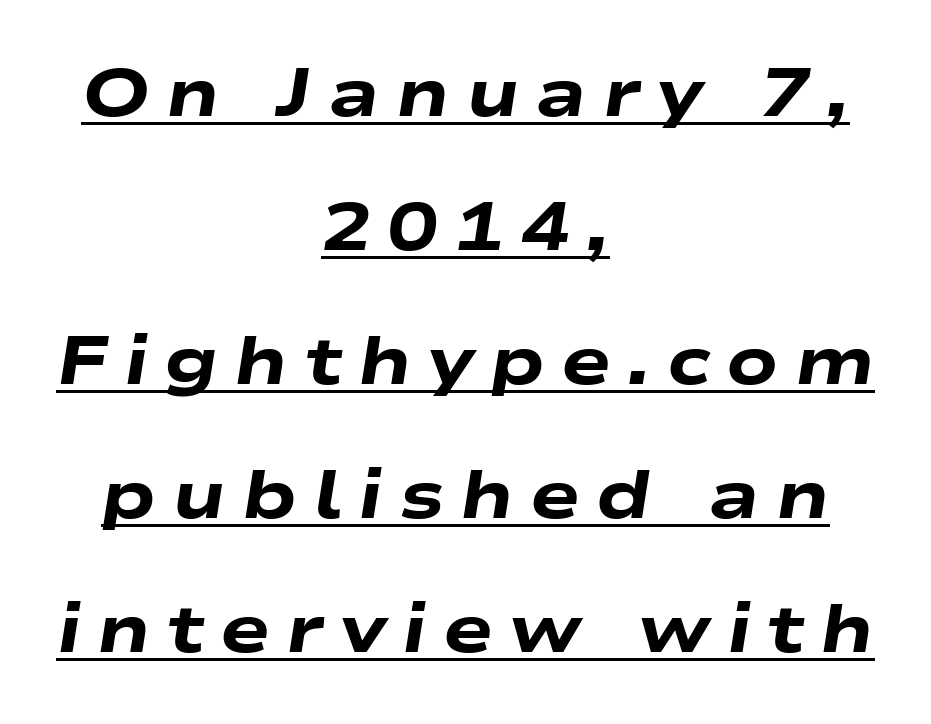
{"italic": "yes", "lean": "right", "slant_degrees": 9, "bold": "yes", "weight": "heavy", "width": "wide", "stroke_contrast": "low", "x_height": "medium", "monospaced": "no", "underline": "yes", "align": "center", "line_spacing": "loose", "line_spacing_ratio": 2.0, "letter_spacing": "wide", "letter_spacing_em": 0.24, "glyph_px": 67}
